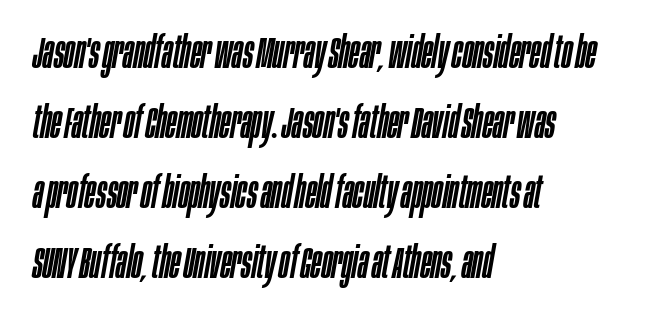
The image shows 44 px condensed type, italic (leaning right); set left-aligned, normal line spacing (1.59x), normal letter spacing, not underlined; low stroke contrast and a large x-height.
